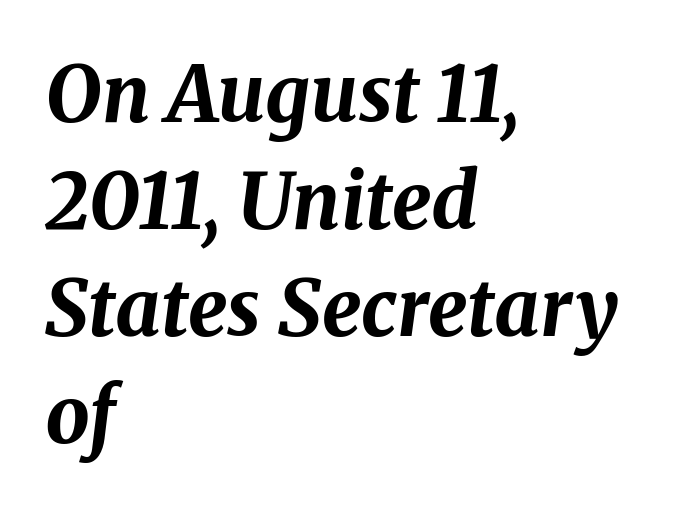
{"italic": "yes", "lean": "right", "slant_degrees": 8, "bold": "yes", "weight": "bold", "width": "normal", "stroke_contrast": "medium", "x_height": "medium", "monospaced": "no", "underline": "no", "align": "left", "line_spacing": "normal", "line_spacing_ratio": 1.37, "letter_spacing": "normal", "letter_spacing_em": 0.0, "glyph_px": 78}
